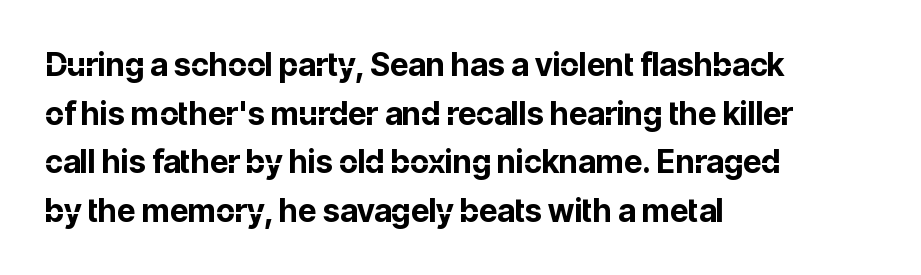
{"serif": "no", "italic": "no", "bold": "yes", "weight": "bold", "width": "normal", "stroke_contrast": "low", "x_height": "medium", "monospaced": "no", "underline": "no", "align": "left", "line_spacing": "normal", "line_spacing_ratio": 1.52, "letter_spacing": "normal", "letter_spacing_em": 0.0, "glyph_px": 32}
